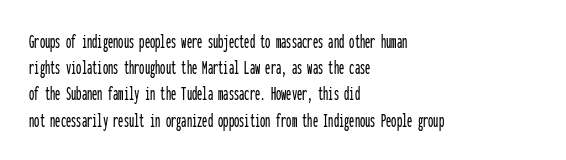
A typesetter would call this leading conventional body-copy spacing. Upright lettering throughout. This rendering uses left alignment, leaving the right contour irregular. The letterforms sit shoulder to shoulder at normal distance. Decoration check: the copy has no underline.
